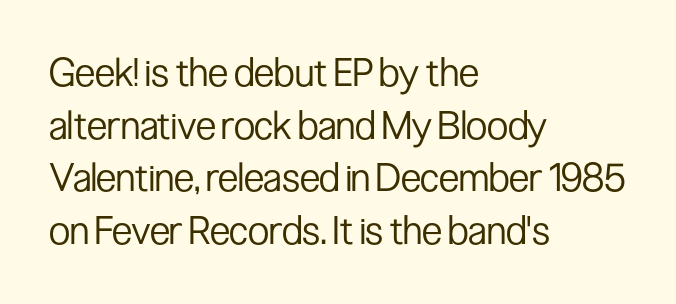
The designer left line spacing at the default. The passage shown has conventional tracking throughout. Every character sits straight up, as roman type does. On a weight scale, this lands at 450 or below.
